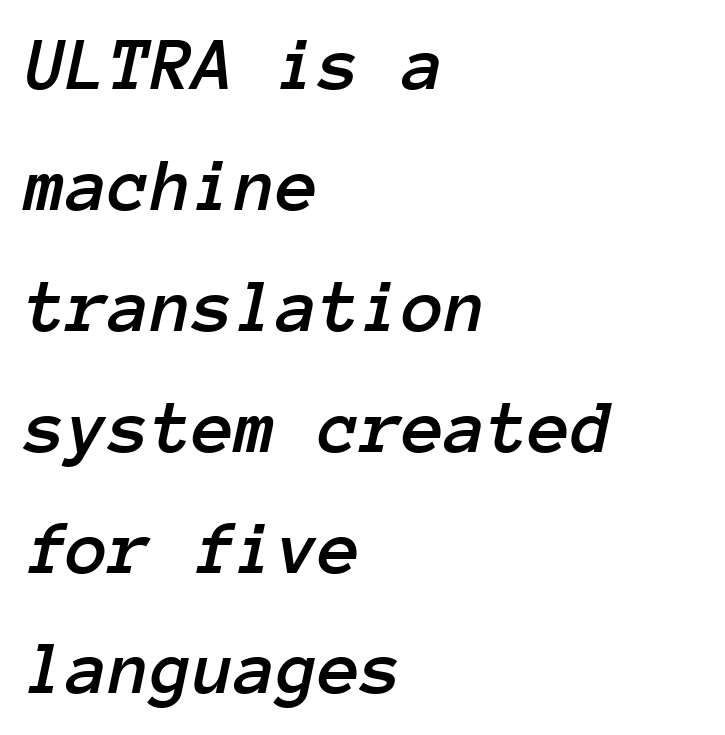
The image shows 77 px text type, italic (leaning right), monospaced; set left-aligned, normal line spacing (1.57x), normal letter spacing, not underlined; low stroke contrast and a medium x-height.
